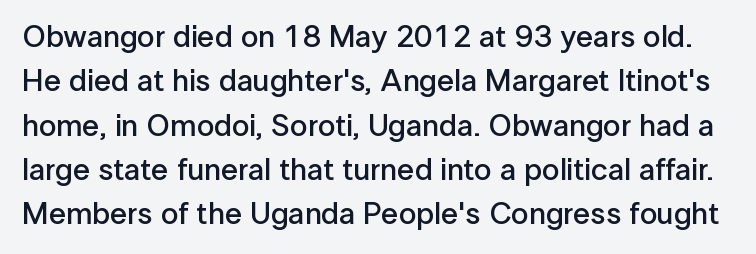
{"serif": "no", "italic": "no", "bold": "semi", "weight": "semibold", "width": "normal", "stroke_contrast": "low", "x_height": "medium", "monospaced": "no", "underline": "no", "line_spacing": "normal", "line_spacing_ratio": 1.43, "letter_spacing": "normal", "letter_spacing_em": 0.0, "glyph_px": 31}
